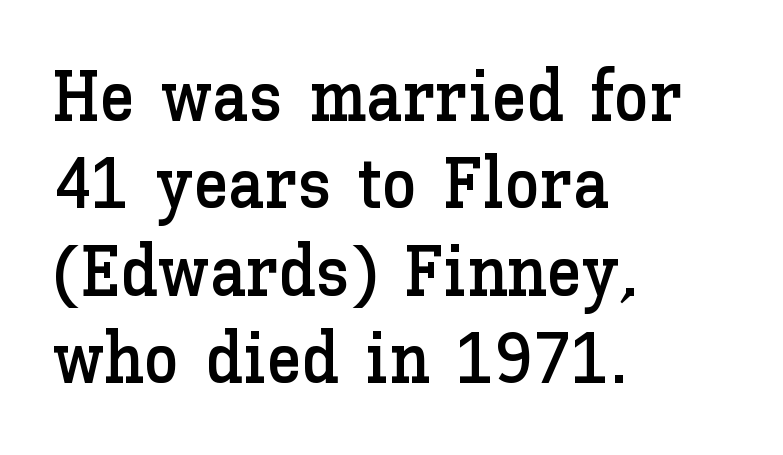
The image shows 71 px text type, upright; set left-aligned, line spacing 1.23x, normal letter spacing, not underlined; low stroke contrast and a medium x-height.
